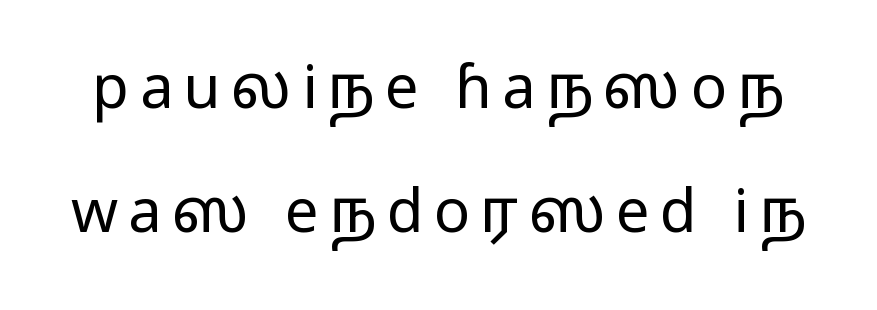
Glance below the letters and you will spot only blank space. The designer went with a sans here, leaving each stem footless. These lines are rendered in a variable-pitch font. In terms of leading, this rendering errs on the spacious side. A light-to-regular cut is what we see here.
